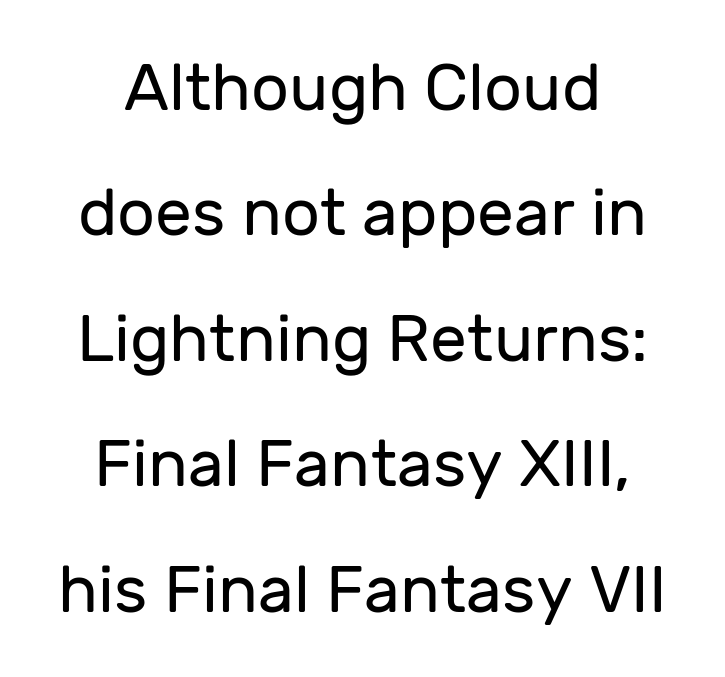
Q: Is the text bold? A: No.
Q: Is the text italic (slanted)? A: No, it is upright.
Q: Is the typeface a serif or a sans-serif typeface? A: Sans-serif.
Q: Is the text underlined? A: No.
Q: Is the spacing between letters normal or unusually wide? A: Normal.
Q: Is the spacing between lines tight, normal or loose? A: Loose.
Q: Width (condensed, normal, or wide)? A: Normal.
Q: Stroke contrast? A: Low.
Q: x-height? A: Medium.
Q: Monospaced? A: No.
